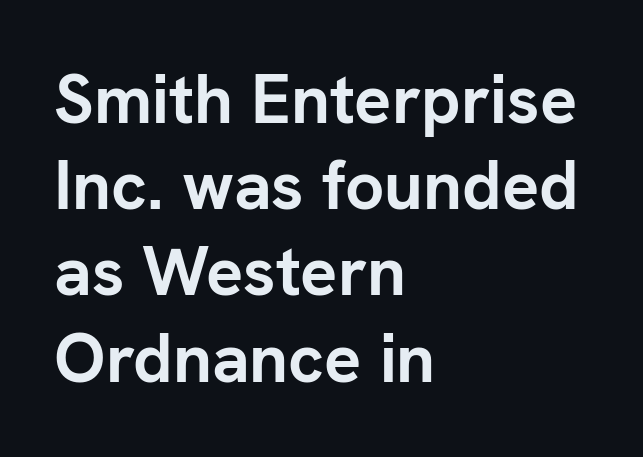
Interline gaps are of average width in this sample. A full-strength bold gives these letters their thick strokes. Grotesque or geometric, the face here clearly has no serifs. The gaps between neighbouring characters are ordinary and unremarkable. Bare-footed words on every line. Spacing verdict: proportional, widths tailored to each character.
